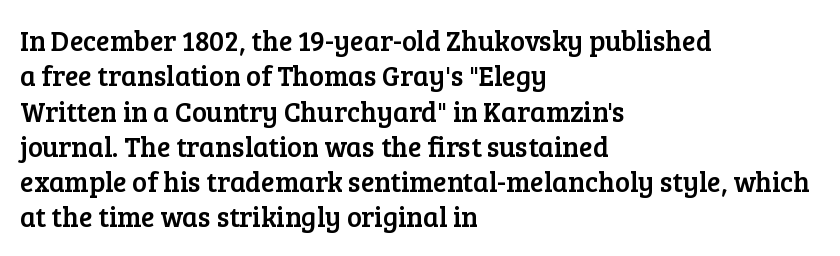
Q: Is the text italic (slanted)? A: No, it is upright.
Q: Is the typeface a serif or a sans-serif typeface? A: Serif.
Q: Is the text underlined? A: No.
Q: How is the paragraph aligned? A: Left-aligned.
Q: Is the spacing between letters normal or unusually wide? A: Normal.
Q: Is the spacing between lines tight, normal or loose? A: Normal.
Q: Width (condensed, normal, or wide)? A: Normal.
Q: Stroke contrast? A: Low.
Q: x-height? A: Medium.
Q: Monospaced? A: No.
